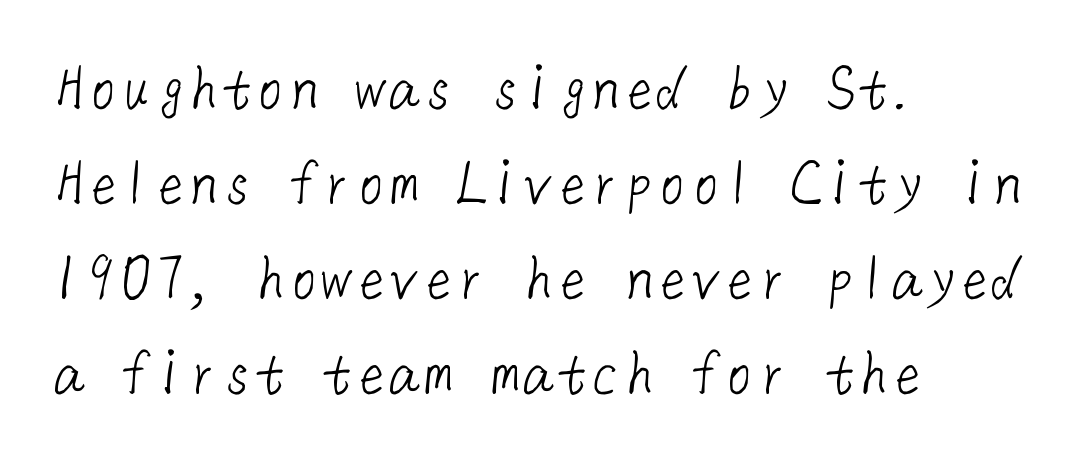
Q: Is the text bold? A: No.
Q: Is the typeface a serif or a sans-serif typeface? A: Sans-serif.
Q: Is the text underlined? A: No.
Q: How is the paragraph aligned? A: Left-aligned.
Q: Is the spacing between letters normal or unusually wide? A: Normal.
Q: Is the spacing between lines tight, normal or loose? A: Normal.
Q: Width (condensed, normal, or wide)? A: Normal.
Q: Stroke contrast? A: Low.
Q: x-height? A: Medium.
